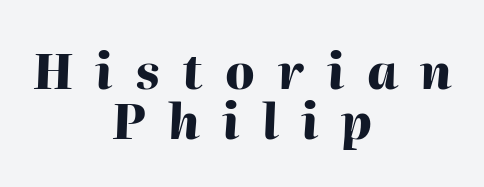
The letters are spread apart with noticeably loose tracking. Underlining? Definitely not there. Notice how the stems are inclined rather than vertical — that's the hallmark of italics. You could not count columns in this text — the font is proportionally spaced.
